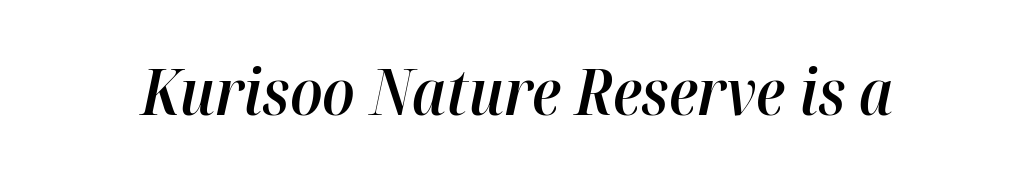
Q: Is the text bold? A: Semi-bold.
Q: Is the text italic (slanted)? A: Yes, it leans right by about 12 degrees.
Q: Is the text underlined? A: No.
Q: Is the spacing between letters normal or unusually wide? A: Normal.
Q: Width (condensed, normal, or wide)? A: Normal.
Q: Stroke contrast? A: High.
Q: x-height? A: Medium.
Q: Monospaced? A: No.
